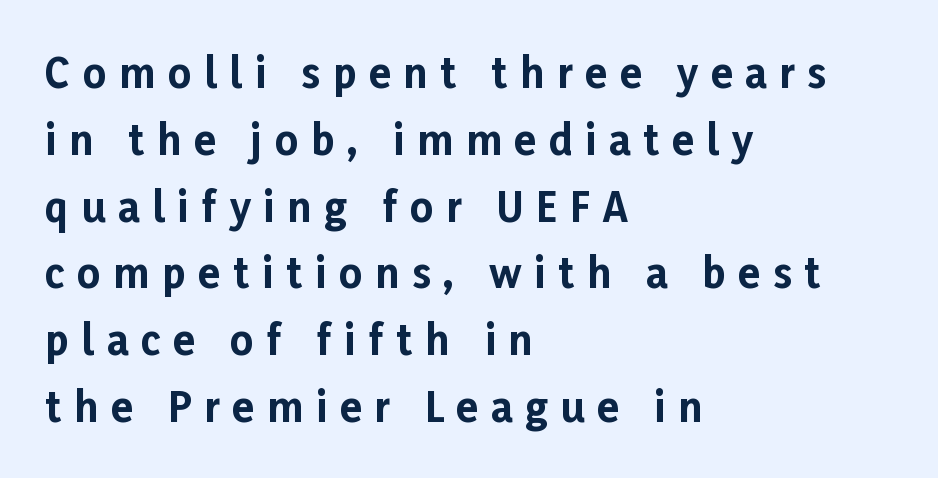
The image shows 40 px bold sans-serif type, upright; set left-aligned, normal line spacing (1.67x), unusually wide letter spacing (+0.32 em), not underlined; low stroke contrast and a medium x-height.
